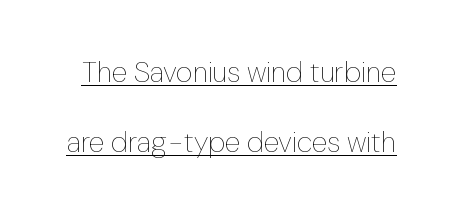
What's the leading like? Stretched, with rows far apart. Is this a fixed-width face? No — the glyphs have proportional, varying widths. Does a line run under the words? Yes, clearly. Look at the tracking — it's just the regular setting, nothing added. The axis of the letterforms is exactly vertical. No letter is thick-stroked: the sample isn't bold.
